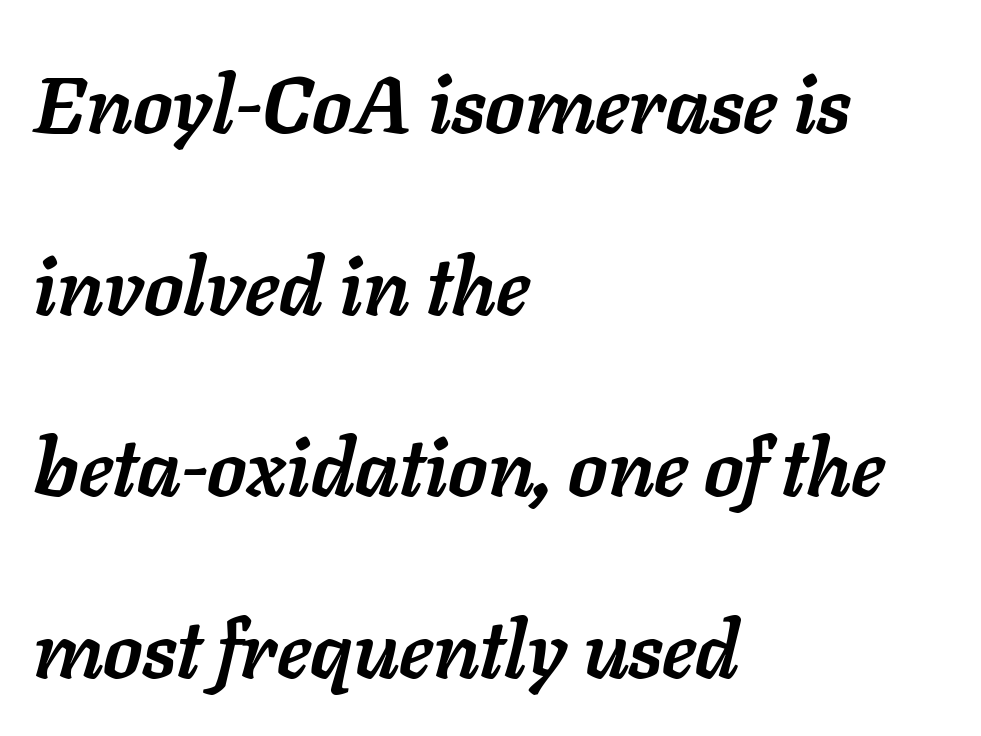
Q: Is the text bold? A: Yes.
Q: Is the text italic (slanted)? A: Yes, it leans right by about 11 degrees.
Q: Is the text underlined? A: No.
Q: How is the paragraph aligned? A: Left-aligned.
Q: Is the spacing between letters normal or unusually wide? A: Normal.
Q: Is the spacing between lines tight, normal or loose? A: Loose.
Q: Width (condensed, normal, or wide)? A: Normal.
Q: Stroke contrast? A: Low.
Q: x-height? A: Medium.
Q: Monospaced? A: No.
